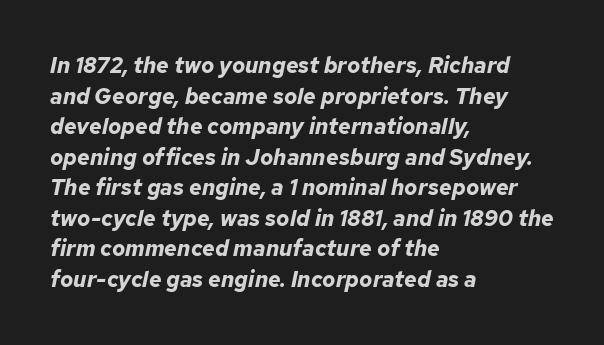
The image shows 22 px bold type, italic (leaning right); set left-aligned, normal line spacing (1.39x), normal letter spacing, not underlined.
